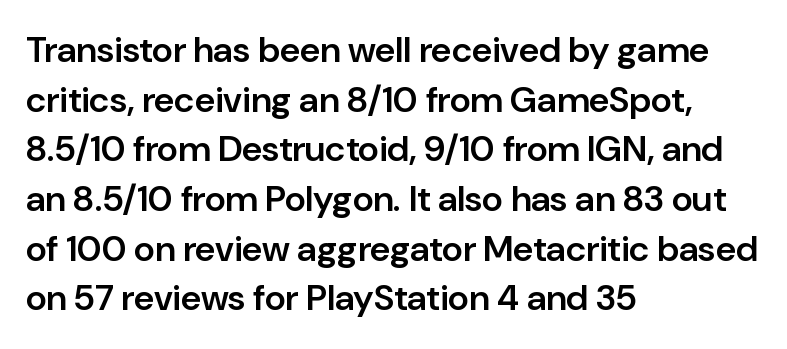
{"serif": "no", "italic": "no", "bold": "semi", "weight": "semibold", "width": "normal", "stroke_contrast": "low", "x_height": "medium", "monospaced": "no", "underline": "no", "align": "left", "line_spacing": "normal", "line_spacing_ratio": 1.38, "letter_spacing": "normal", "letter_spacing_em": 0.0, "glyph_px": 36}
